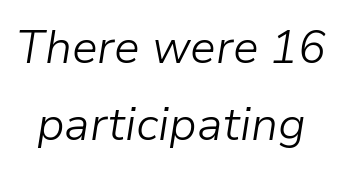
Q: Is the text bold? A: No.
Q: Is the text italic (slanted)? A: Yes, it leans right by about 9 degrees.
Q: Is the text underlined? A: No.
Q: Is the spacing between letters normal or unusually wide? A: Normal.
Q: Is the spacing between lines tight, normal or loose? A: Normal.
Q: Width (condensed, normal, or wide)? A: Normal.
Q: Stroke contrast? A: Low.
Q: x-height? A: Medium.
Q: Monospaced? A: No.
